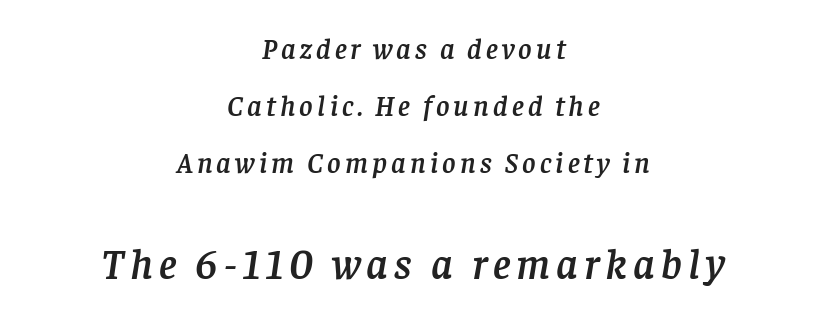
The image shows 43 px serif type, italic (leaning right); set centered, loose line spacing (1.97x), not underlined; the second (bottom) block is 1.48x larger; low stroke contrast and a large x-height.
